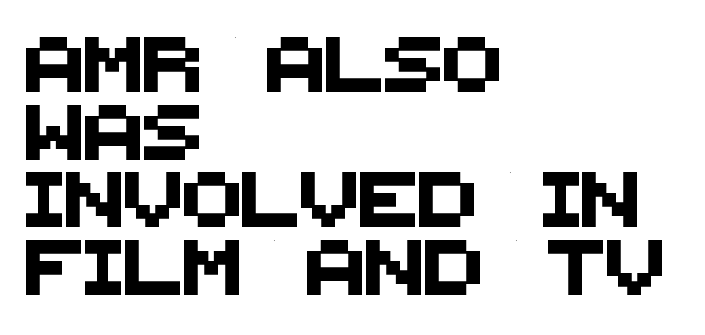
The image shows 55 px sans-serif type; set left-aligned, line spacing 1.23x, normal letter spacing, not underlined; medium stroke contrast and a large x-height.
